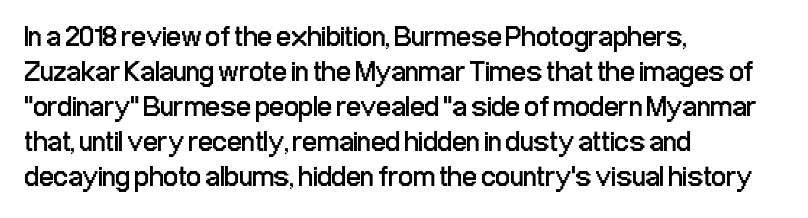
{"serif": "no", "italic": "no", "bold": "no", "weight": "regular", "width": "condensed", "stroke_contrast": "low", "x_height": "medium", "monospaced": "no", "underline": "no", "align": "left", "line_spacing_ratio": 1.21, "letter_spacing": "normal", "letter_spacing_em": 0.0, "glyph_px": 29}
